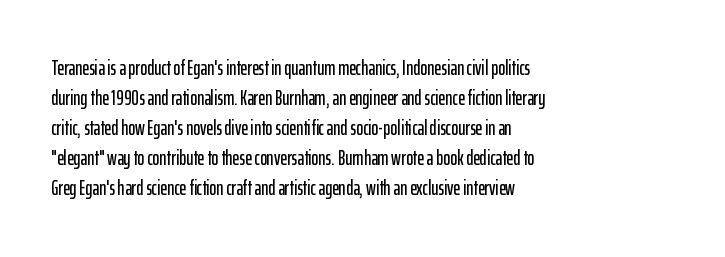
The gaps between neighbouring characters are ordinary and unremarkable. This rendering uses left alignment, leaving the right contour irregular. Horizontal bands of white between lines are of average thickness. The strip under each line holds only bare page. It's the straight-up-and-down kind of type.
